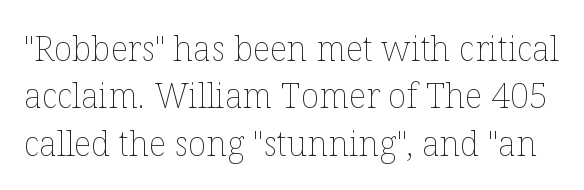
The image shows 34 px thin type, upright; set normal line spacing (1.39x), normal letter spacing, not underlined; low stroke contrast and a medium x-height.
